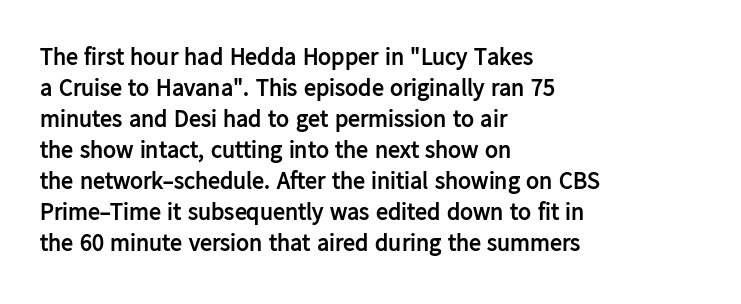
The image shows 24 px bold type, upright; set left-aligned, normal line spacing (1.29x), normal letter spacing, not underlined.
